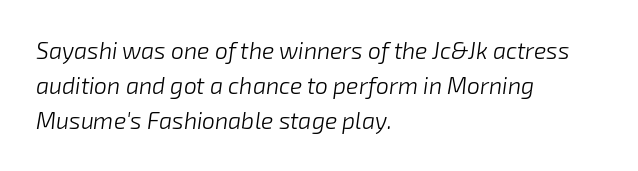
{"italic": "yes", "lean": "right", "slant_degrees": 8, "bold": "no", "underline": "no", "align": "left", "line_spacing": "normal", "line_spacing_ratio": 1.53, "letter_spacing": "normal", "letter_spacing_em": 0.0, "glyph_px": 23}
